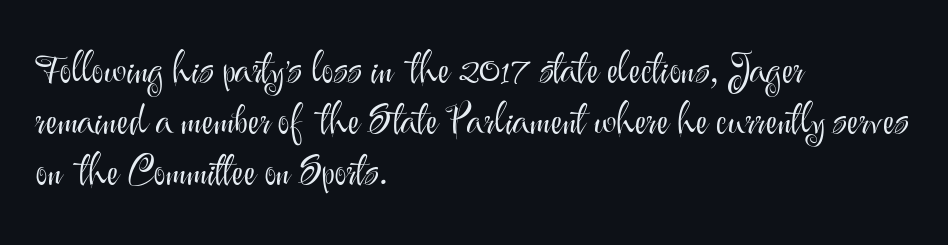
{"serif": "no", "bold": "no", "weight": "light", "width": "normal", "stroke_contrast": "medium", "x_height": "small", "monospaced": "no", "underline": "no", "align": "left", "line_spacing_ratio": 1.24, "letter_spacing": "normal", "letter_spacing_em": 0.0, "glyph_px": 41}
